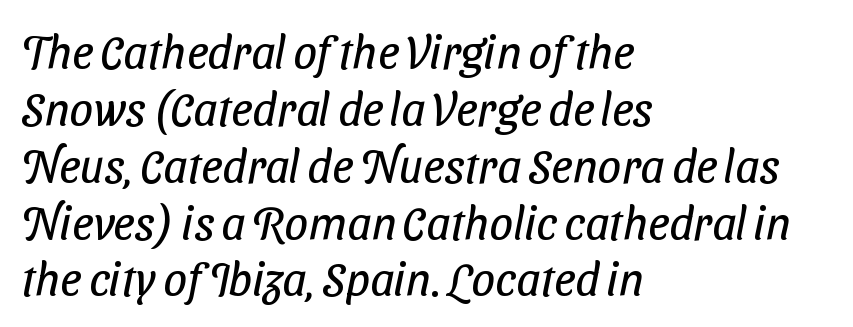
Q: Is the text bold? A: No.
Q: Is the typeface a serif or a sans-serif typeface? A: Sans-serif.
Q: Is the text underlined? A: No.
Q: How is the paragraph aligned? A: Left-aligned.
Q: Is the spacing between letters normal or unusually wide? A: Normal.
Q: Width (condensed, normal, or wide)? A: Condensed.
Q: Stroke contrast? A: Low.
Q: x-height? A: Medium.
Q: Monospaced? A: No.
